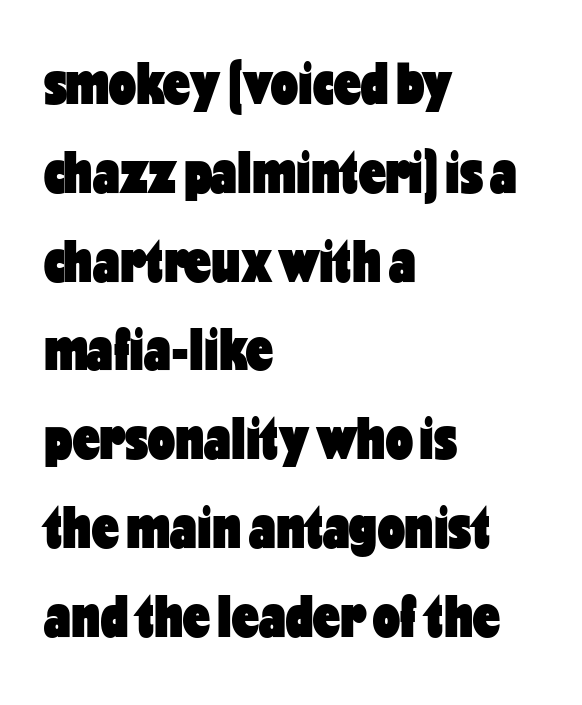
Q: Is the text bold? A: Yes.
Q: Is the text italic (slanted)? A: No, it is upright.
Q: Is the typeface a serif or a sans-serif typeface? A: Sans-serif.
Q: Is the text underlined? A: No.
Q: How is the paragraph aligned? A: Left-aligned.
Q: Is the spacing between letters normal or unusually wide? A: Normal.
Q: Is the spacing between lines tight, normal or loose? A: Normal.
Q: Width (condensed, normal, or wide)? A: Condensed.
Q: Stroke contrast? A: Low.
Q: x-height? A: Medium.
Q: Monospaced? A: No.
